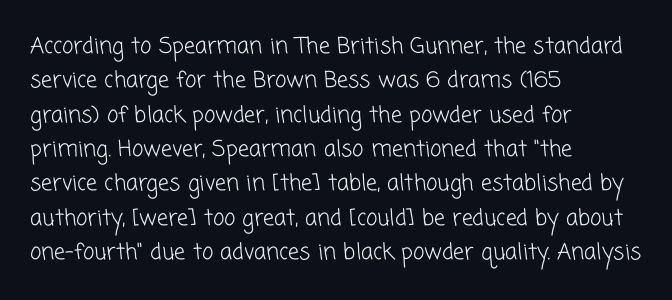
The image shows 22 px text type; set left-aligned, normal line spacing (1.56x), normal letter spacing, not underlined.
